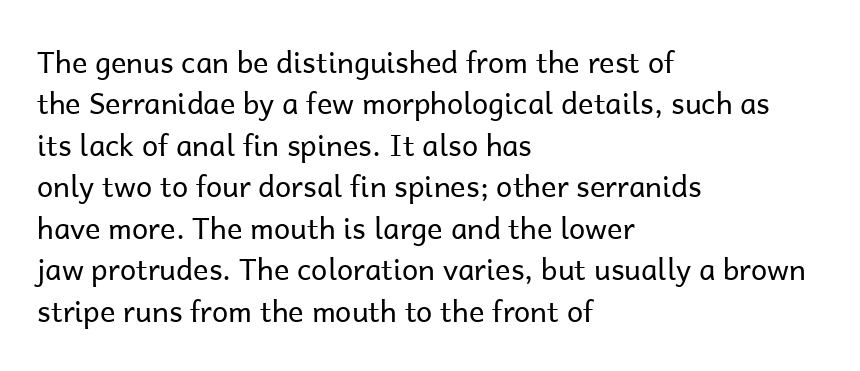
You can tell it's not italic because the verticals are truly vertical. The face used here is rendered with its standard letterfit. This rendering uses left alignment, leaving the right contour irregular. The space beneath each line is pristine and unruled.
